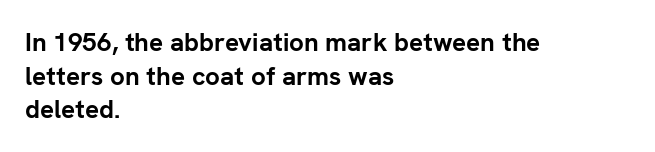
Q: Is the text bold? A: Yes.
Q: Is the text italic (slanted)? A: No, it is upright.
Q: Is the text underlined? A: No.
Q: How is the paragraph aligned? A: Left-aligned.
Q: Is the spacing between letters normal or unusually wide? A: Normal.
Q: Is the spacing between lines tight, normal or loose? A: Normal.
